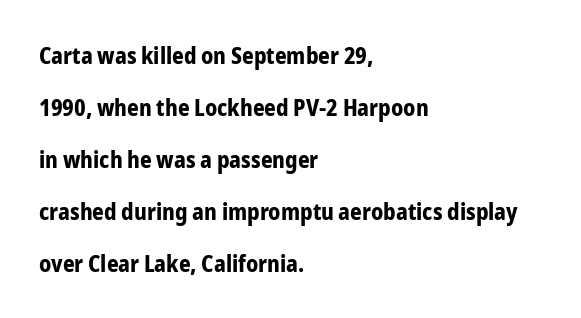
Q: Is the text bold? A: Yes.
Q: Is the text italic (slanted)? A: No, it is upright.
Q: Is the text underlined? A: No.
Q: How is the paragraph aligned? A: Left-aligned.
Q: Is the spacing between letters normal or unusually wide? A: Normal.
Q: Is the spacing between lines tight, normal or loose? A: Loose.
